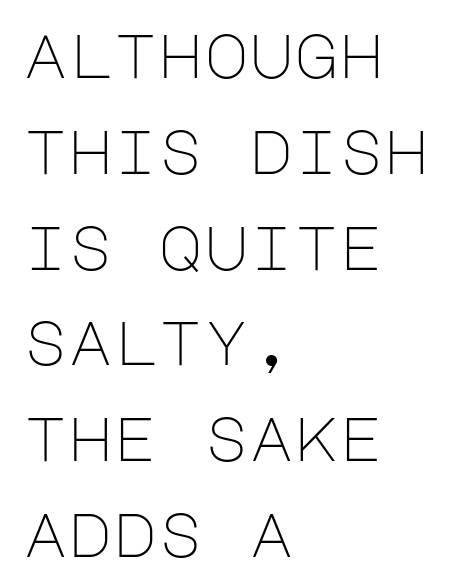
The image shows 61 px light sans-serif type, upright; set left-aligned, normal line spacing (1.57x), normal letter spacing, not underlined; low stroke contrast and a large x-height.
